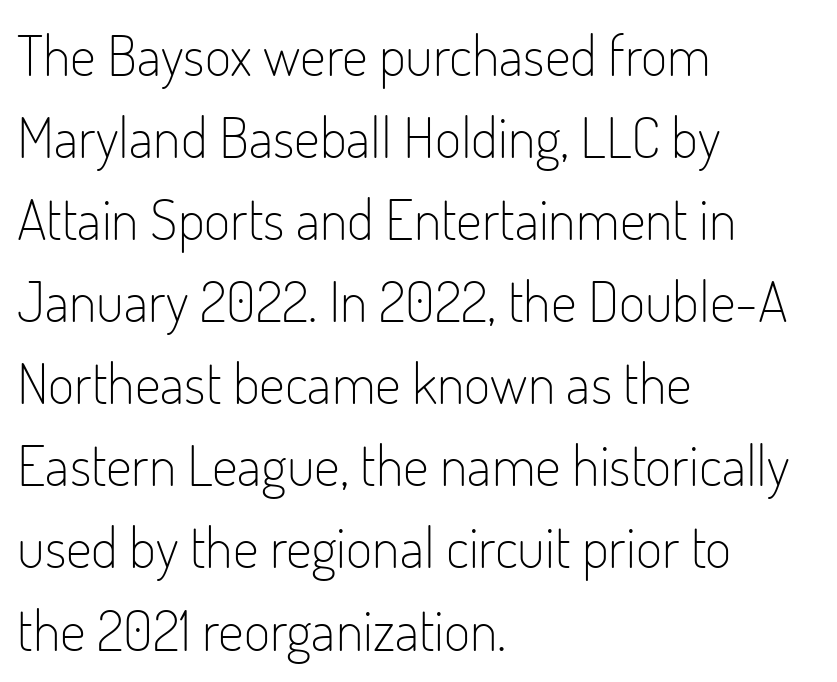
The rendering uses natural spacing where letterforms have individual widths. Does the type have serifs? No, each stem ends abruptly. A typesetter would call this zero additional tracking. Regarding leading, the lines here are spaced in the standard way. A light-to-regular cut is what we see here. Decoration check: the copy has no underline.
